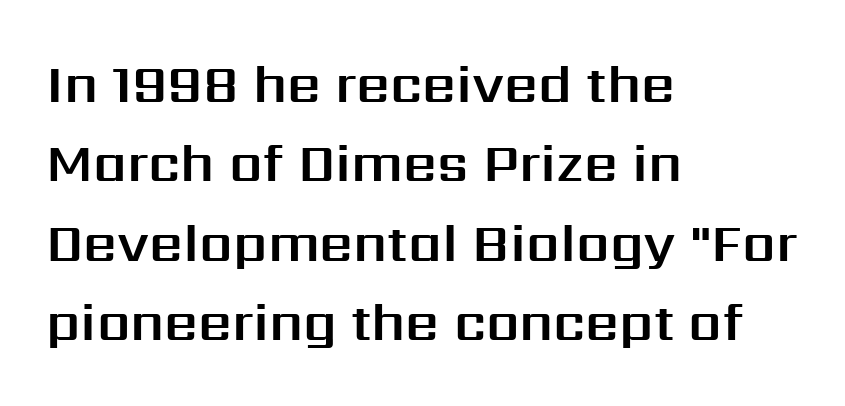
Q: Is the text italic (slanted)? A: No, it is upright.
Q: Is the typeface a serif or a sans-serif typeface? A: Sans-serif.
Q: Is the text underlined? A: No.
Q: How is the paragraph aligned? A: Left-aligned.
Q: Is the spacing between letters normal or unusually wide? A: Normal.
Q: Is the spacing between lines tight, normal or loose? A: Normal.
Q: Width (condensed, normal, or wide)? A: Normal.
Q: Stroke contrast? A: Medium.
Q: x-height? A: Medium.
Q: Monospaced? A: No.
